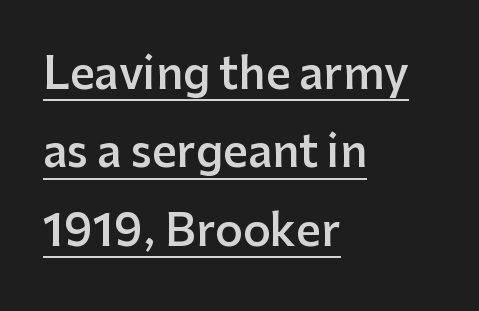
{"serif": "no", "italic": "no", "bold": "semi", "weight": "semibold", "width": "normal", "stroke_contrast": "low", "x_height": "medium", "monospaced": "no", "underline": "yes", "align": "left", "line_spacing_ratio": 1.82, "letter_spacing": "normal", "letter_spacing_em": 0.0, "glyph_px": 43}
